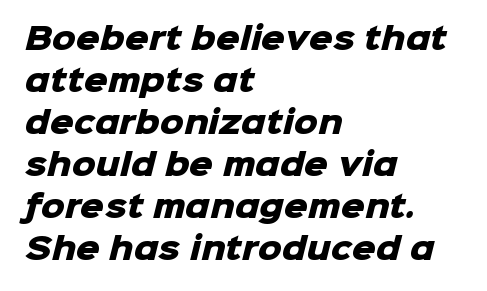
Q: Is the text bold? A: Yes.
Q: Is the typeface a serif or a sans-serif typeface? A: Sans-serif.
Q: Is the text underlined? A: No.
Q: How is the paragraph aligned? A: Left-aligned.
Q: Is the spacing between letters normal or unusually wide? A: Normal.
Q: Is the spacing between lines tight, normal or loose? A: Normal.
Q: Width (condensed, normal, or wide)? A: Normal.
Q: Stroke contrast? A: Low.
Q: x-height? A: Medium.
Q: Monospaced? A: No.
